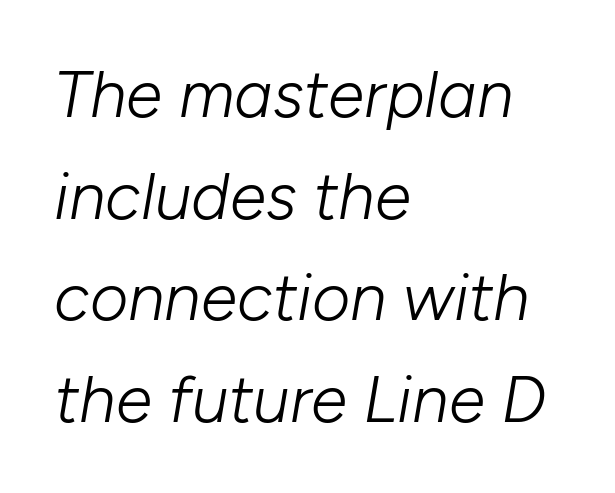
Q: Is the text bold? A: No.
Q: Is the text italic (slanted)? A: Yes, it leans right by about 10 degrees.
Q: Is the text underlined? A: No.
Q: How is the paragraph aligned? A: Left-aligned.
Q: Is the spacing between letters normal or unusually wide? A: Normal.
Q: Is the spacing between lines tight, normal or loose? A: Normal.
Q: Width (condensed, normal, or wide)? A: Normal.
Q: Stroke contrast? A: Low.
Q: x-height? A: Medium.
Q: Monospaced? A: No.
